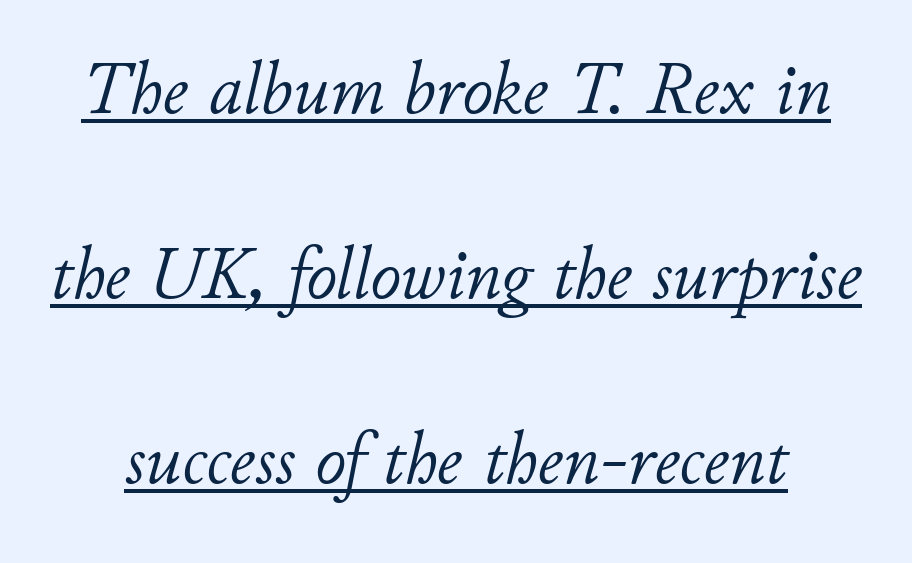
The image shows 75 px light type, italic (leaning right); set loose line spacing (2.47x), normal letter spacing, underlined; low stroke contrast and a small x-height.
